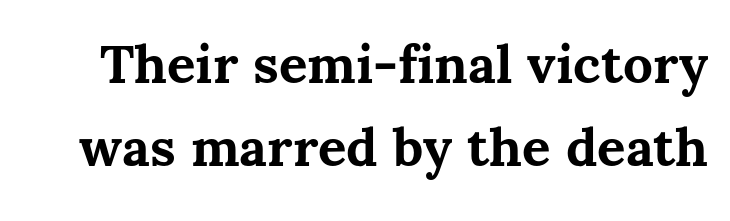
The image shows 53 px bold type, upright; set normal line spacing (1.57x), normal letter spacing, not underlined; medium stroke contrast and a medium x-height.
